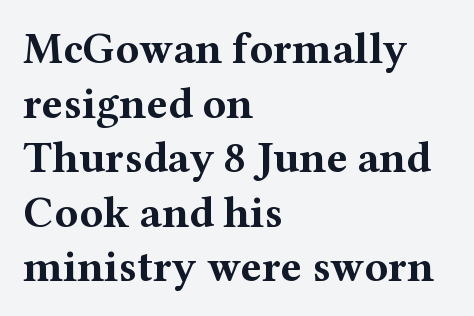
The image shows 44 px bold, wide serif type, upright; set left-aligned, line spacing 1.24x, normal letter spacing, not underlined; medium stroke contrast and a medium x-height.
